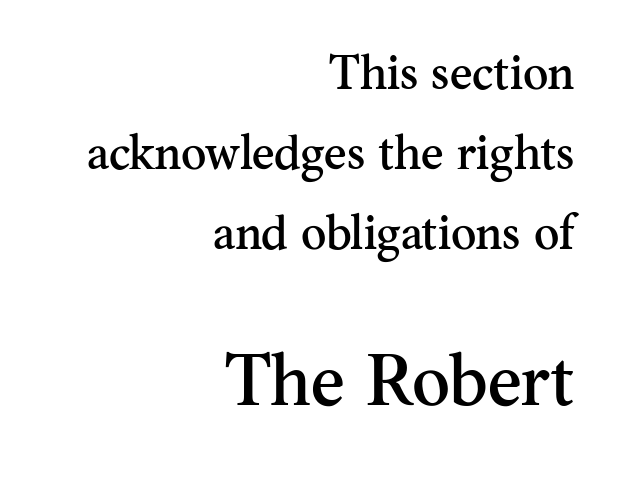
{"serif": "yes", "italic": "no", "width": "normal", "stroke_contrast": "medium", "x_height": "small", "monospaced": "no", "underline": "no", "align": "right", "line_spacing": "normal", "line_spacing_ratio": 1.67, "letter_spacing": "normal", "letter_spacing_em": 0.0, "larger_block": "second", "size_ratio": 1.5, "glyph_px": 72}
